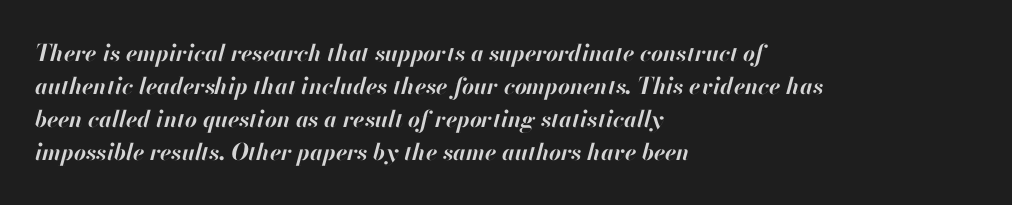
{"italic": "yes", "lean": "right", "slant_degrees": 13, "bold": "yes", "underline": "no", "align": "left", "line_spacing": "normal", "line_spacing_ratio": 1.43, "letter_spacing": "normal", "letter_spacing_em": 0.0, "glyph_px": 23}
